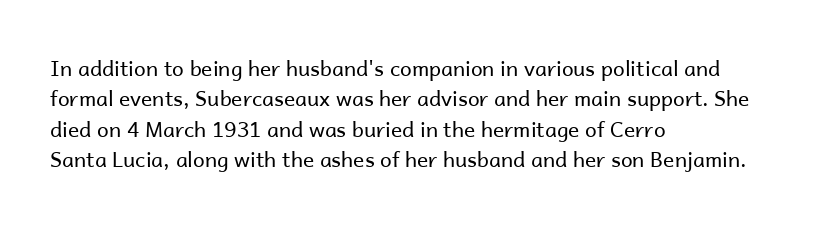
Q: Is the text bold? A: No.
Q: Is the text italic (slanted)? A: No, it is upright.
Q: Is the text underlined? A: No.
Q: How is the paragraph aligned? A: Left-aligned.
Q: Is the spacing between letters normal or unusually wide? A: Normal.
Q: Is the spacing between lines tight, normal or loose? A: Normal.
